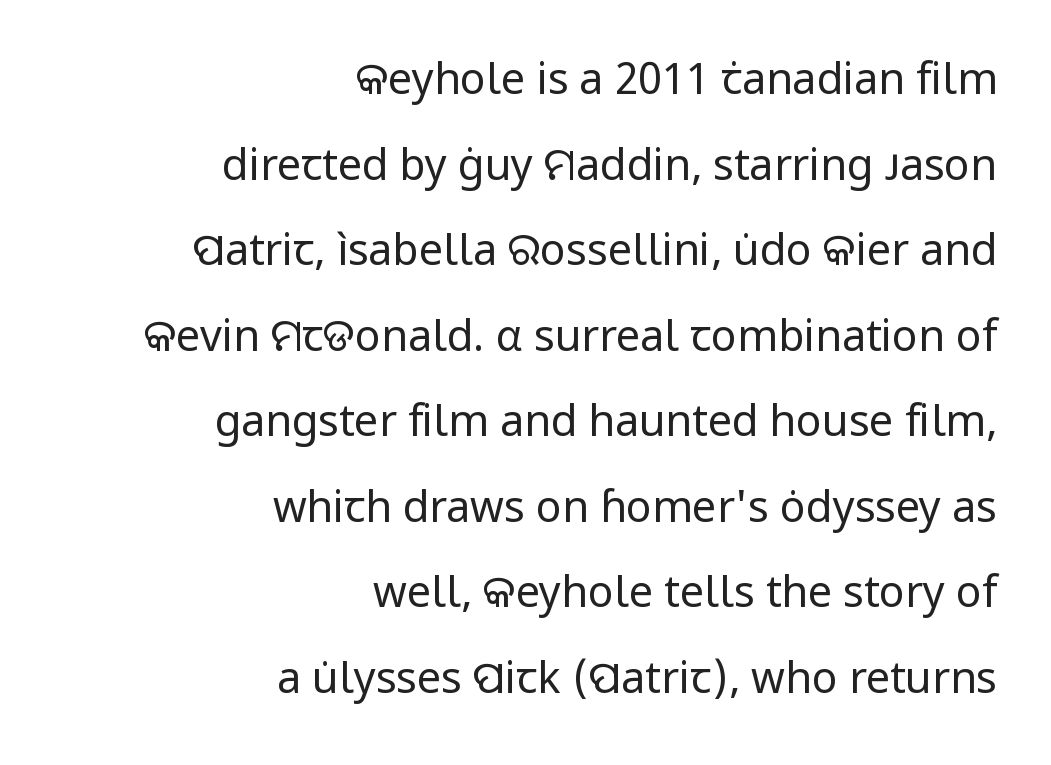
Q: Is the text bold? A: No.
Q: Is the text italic (slanted)? A: No, it is upright.
Q: Is the typeface a serif or a sans-serif typeface? A: Sans-serif.
Q: Is the text underlined? A: No.
Q: How is the paragraph aligned? A: Right-aligned.
Q: Is the spacing between letters normal or unusually wide? A: Normal.
Q: Is the spacing between lines tight, normal or loose? A: Loose.
Q: Width (condensed, normal, or wide)? A: Normal.
Q: Stroke contrast? A: Low.
Q: x-height? A: Medium.
Q: Monospaced? A: No.
